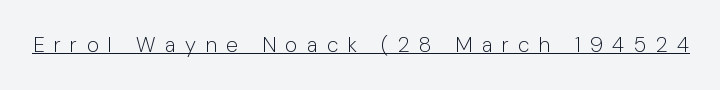
Q: Is the text bold? A: No.
Q: Is the text italic (slanted)? A: No, it is upright.
Q: Is the text underlined? A: Yes.
Q: Is the spacing between letters normal or unusually wide? A: Unusually wide.
